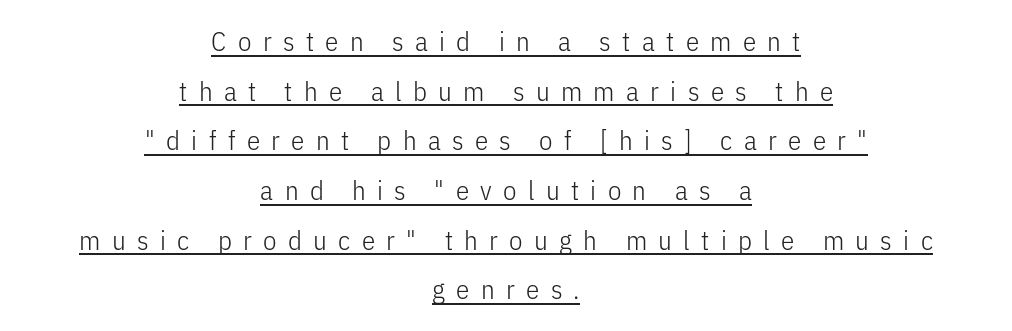
Q: Is the text bold? A: No.
Q: Is the text italic (slanted)? A: No, it is upright.
Q: Is the text underlined? A: Yes.
Q: How is the paragraph aligned? A: Centered.
Q: Is the spacing between letters normal or unusually wide? A: Unusually wide.
